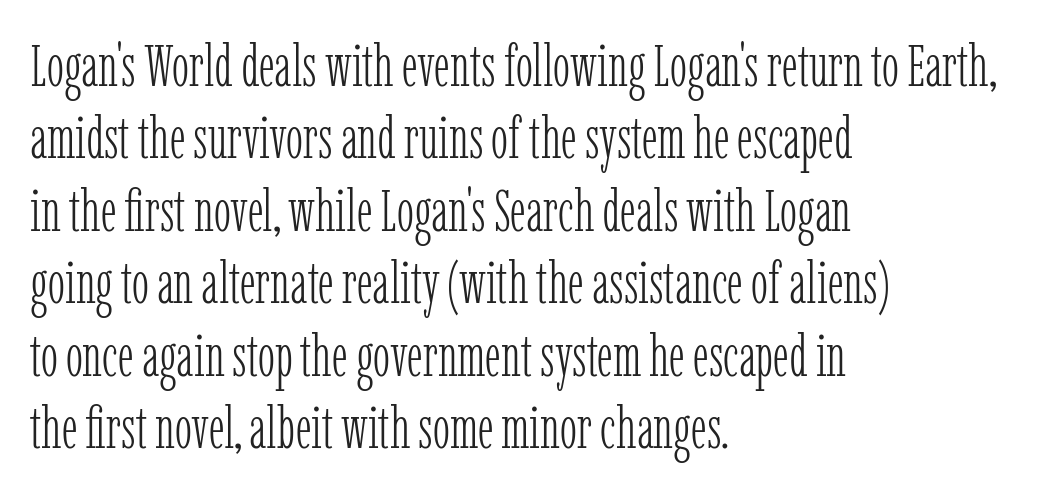
Q: Is the text bold? A: No.
Q: Is the text italic (slanted)? A: No, it is upright.
Q: Is the typeface a serif or a sans-serif typeface? A: Serif.
Q: Is the text underlined? A: No.
Q: How is the paragraph aligned? A: Left-aligned.
Q: Is the spacing between letters normal or unusually wide? A: Normal.
Q: Is the spacing between lines tight, normal or loose? A: Normal.
Q: Width (condensed, normal, or wide)? A: Condensed.
Q: Stroke contrast? A: Low.
Q: x-height? A: Medium.
Q: Monospaced? A: No.
